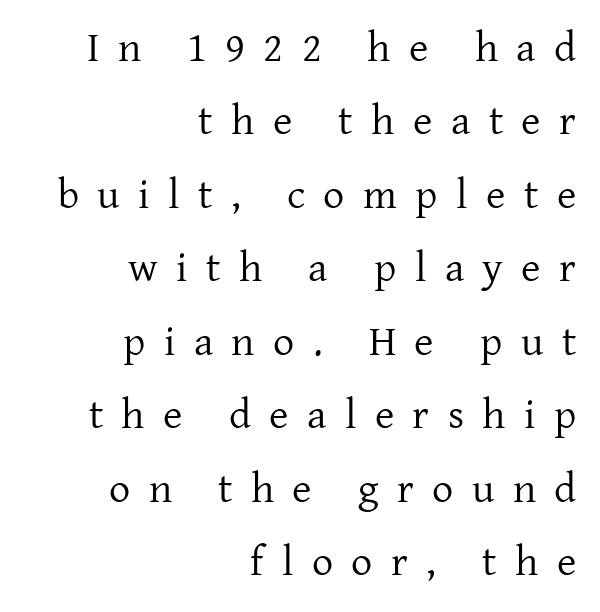
Line ends are locked; line starts wander. Does the type have serifs? Yes, each stem ends in a small foot. Just letters on the line, the space beneath them empty. A typesetter would call this proportional, since set widths differ per character.
